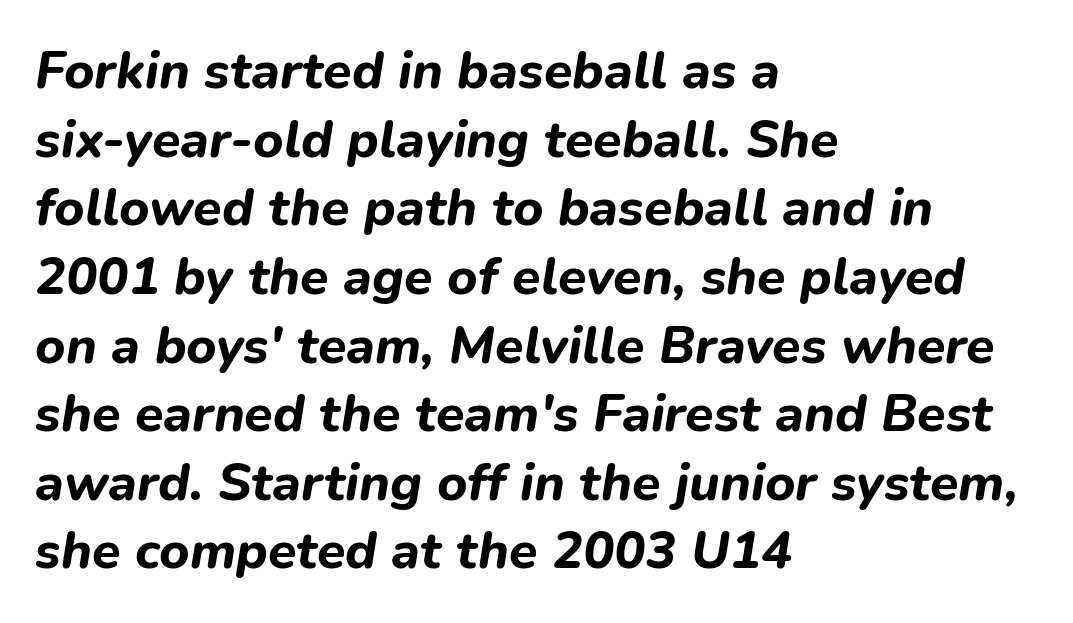
Honestly, the row spacing looks completely unremarkable. Do the characters align in a grid? No, the font is proportional. The gaps between neighbouring characters are ordinary and unremarkable. Characters are canted at an angle relative to the baseline's perpendicular.
